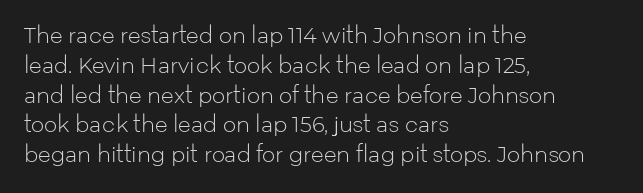
{"italic": "no", "bold": "no", "underline": "no", "align": "left", "line_spacing": "normal", "line_spacing_ratio": 1.42, "letter_spacing": "normal", "letter_spacing_em": 0.0, "glyph_px": 21}
